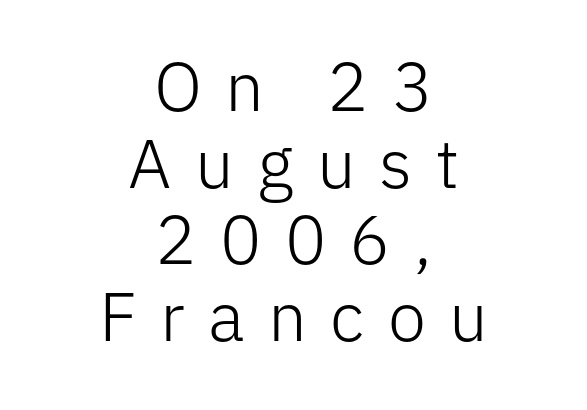
{"serif": "no", "italic": "no", "bold": "no", "weight": "light", "width": "normal", "stroke_contrast": "low", "x_height": "medium", "monospaced": "no", "underline": "no", "align": "center", "line_spacing": "tight", "line_spacing_ratio": 1.11, "letter_spacing": "wide", "letter_spacing_em": 0.34, "glyph_px": 69}
